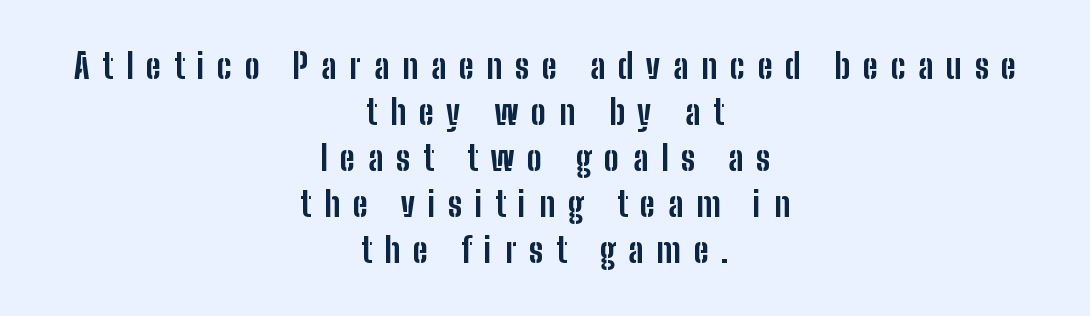
Q: Is the text bold? A: Yes.
Q: Is the text italic (slanted)? A: No, it is upright.
Q: Is the typeface a serif or a sans-serif typeface? A: Sans-serif.
Q: Is the text underlined? A: No.
Q: How is the paragraph aligned? A: Centered.
Q: Is the spacing between letters normal or unusually wide? A: Unusually wide.
Q: Is the spacing between lines tight, normal or loose? A: Normal.
Q: Width (condensed, normal, or wide)? A: Condensed.
Q: Stroke contrast? A: Low.
Q: x-height? A: Medium.
Q: Monospaced? A: No.
